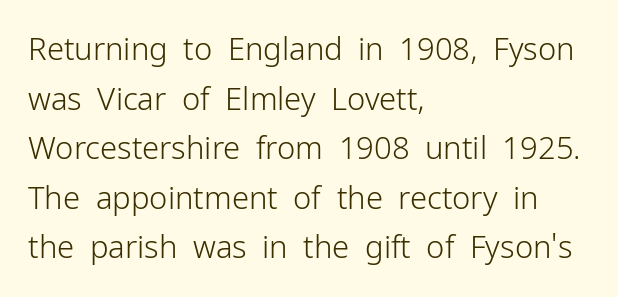
The image shows 31 px light sans-serif type, upright; set left-aligned, normal line spacing (1.6x), normal letter spacing, not underlined; low stroke contrast and a medium x-height.
